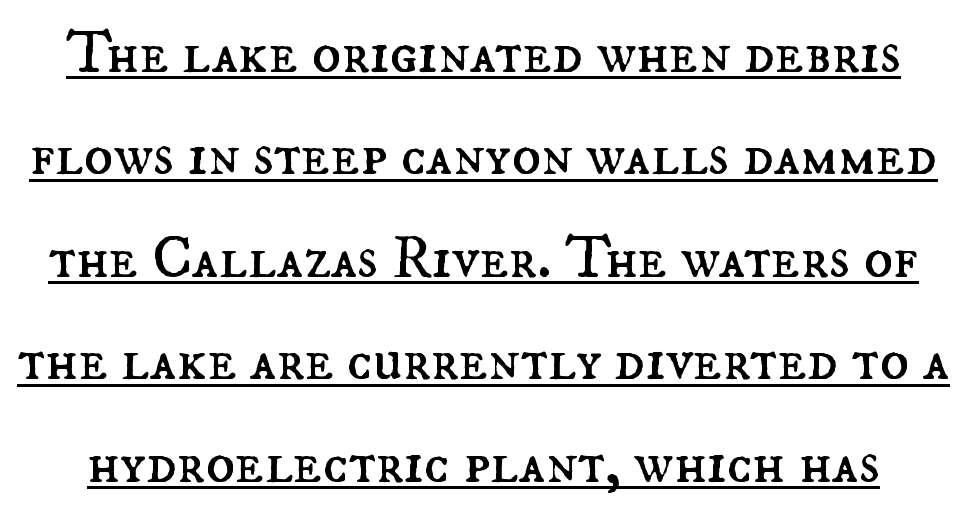
Weight class: somewhere from thin through regular. Looks like regular typesetting: each glyph gets only the width it needs. Does extra space separate the letters? No, they use regular spacing. These characters rest on top of a visible drawn line. Rows of type keep a routine distance in the vertical direction. Unlike italic type, these characters show no tilt at all.
